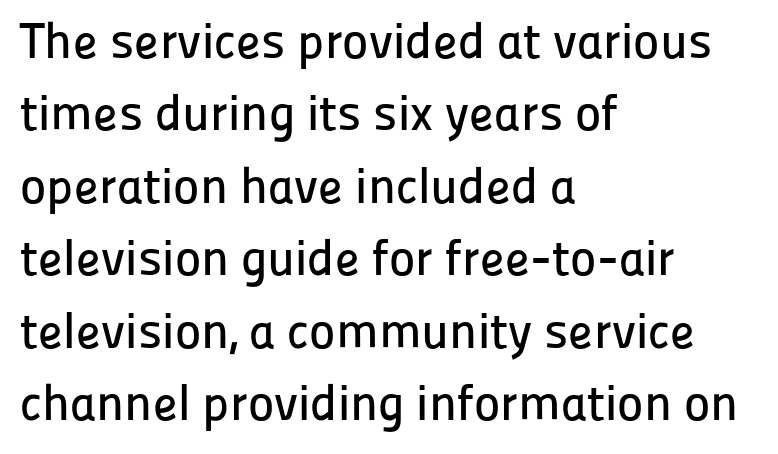
The image shows 50 px sans-serif type, upright; set left-aligned, normal line spacing (1.45x), normal letter spacing, not underlined; low stroke contrast and a medium x-height.
